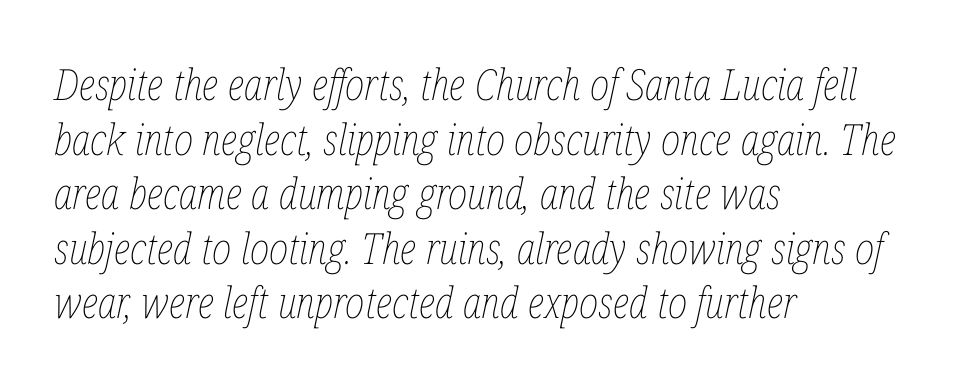
These lines keep a tight, regular rhythm from letter to letter. Do the characters align in a grid? No, the font is proportional. Beneath every word, the page is bare. Heft: none added — not bold. In CSS terms this would be text-align: left. The leading is moderate, giving the passage an even texture.
